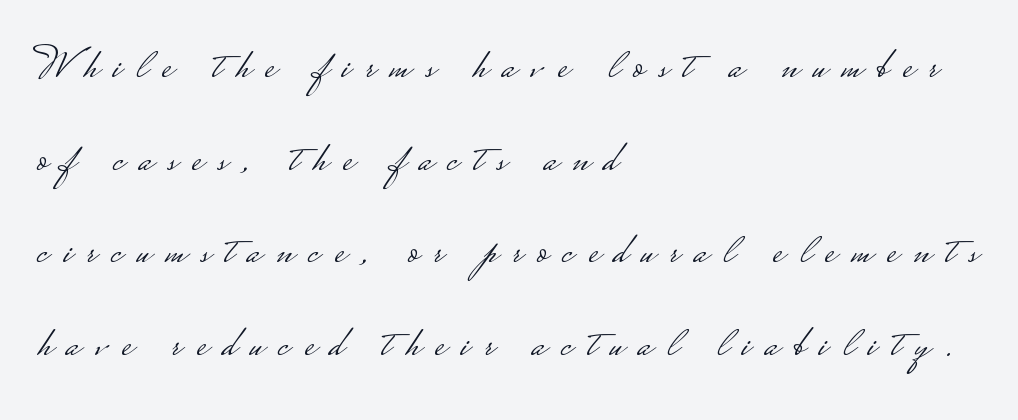
Q: Is the text bold? A: No.
Q: Is the text italic (slanted)? A: Yes.
Q: Is the typeface a serif or a sans-serif typeface? A: Sans-serif.
Q: Is the text underlined? A: No.
Q: How is the paragraph aligned? A: Left-aligned.
Q: Is the spacing between letters normal or unusually wide? A: Unusually wide.
Q: Is the spacing between lines tight, normal or loose? A: Loose.
Q: Width (condensed, normal, or wide)? A: Wide.
Q: Stroke contrast? A: Low.
Q: Monospaced? A: No.
